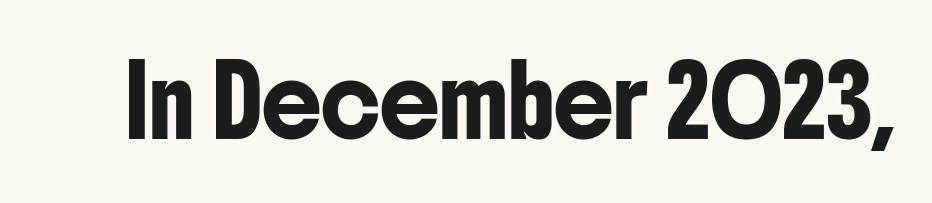
In terms of letterspacing, this is plain default setting. A typesetter would label this face a sans. These lines are rendered in a variable-pitch font. Rule under the text: the space is simply empty.
